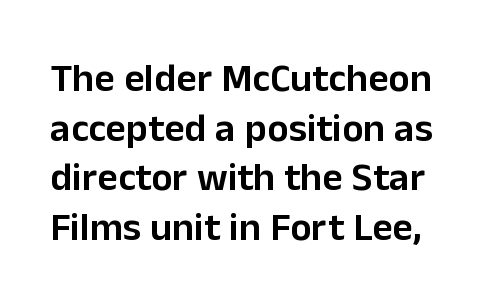
Each word holds together tightly as a unit, with standard inter-letter gaps. Italic: no, the glyphs are upright roman. Unmarked baselines from the first word to the last. No feet cap the strokes, marking this as sans-serif type. The passage shown is typed in a proportional face where columns would drift. A somewhat darkened texture: the type is semibold rather than bold.
